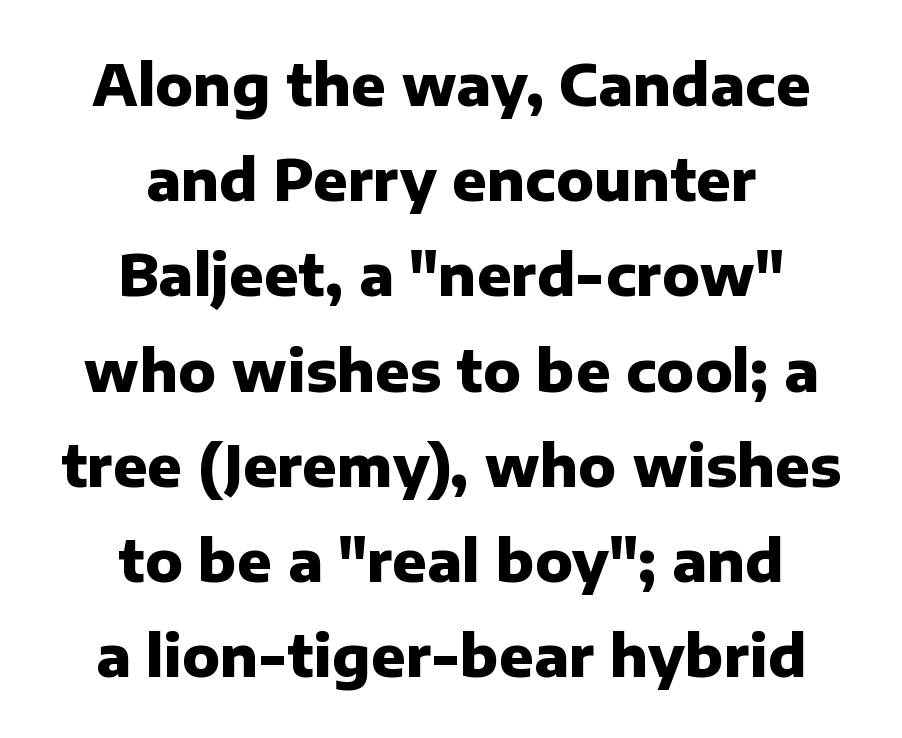
{"serif": "no", "italic": "no", "bold": "yes", "weight": "heavy", "width": "normal", "stroke_contrast": "low", "x_height": "medium", "monospaced": "no", "underline": "no", "align": "center", "line_spacing": "normal", "line_spacing_ratio": 1.67, "letter_spacing": "normal", "letter_spacing_em": 0.0, "glyph_px": 57}
